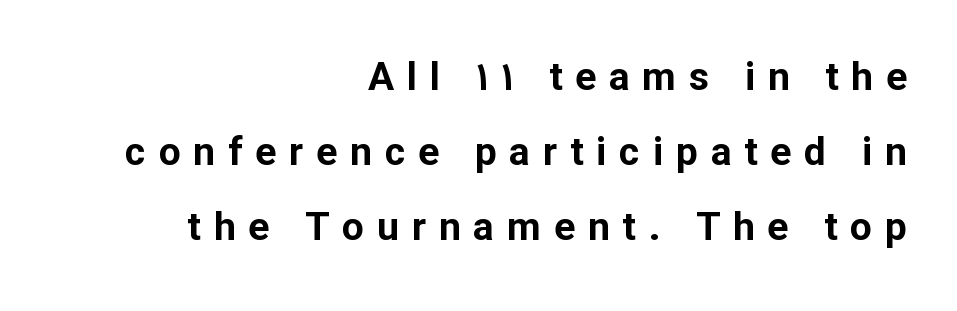
Q: Is the text bold? A: Yes.
Q: Is the text italic (slanted)? A: No, it is upright.
Q: Is the typeface a serif or a sans-serif typeface? A: Sans-serif.
Q: Is the text underlined? A: No.
Q: How is the paragraph aligned? A: Right-aligned.
Q: Is the spacing between letters normal or unusually wide? A: Unusually wide.
Q: Is the spacing between lines tight, normal or loose? A: Loose.
Q: Width (condensed, normal, or wide)? A: Normal.
Q: Stroke contrast? A: Low.
Q: x-height? A: Medium.
Q: Monospaced? A: No.
